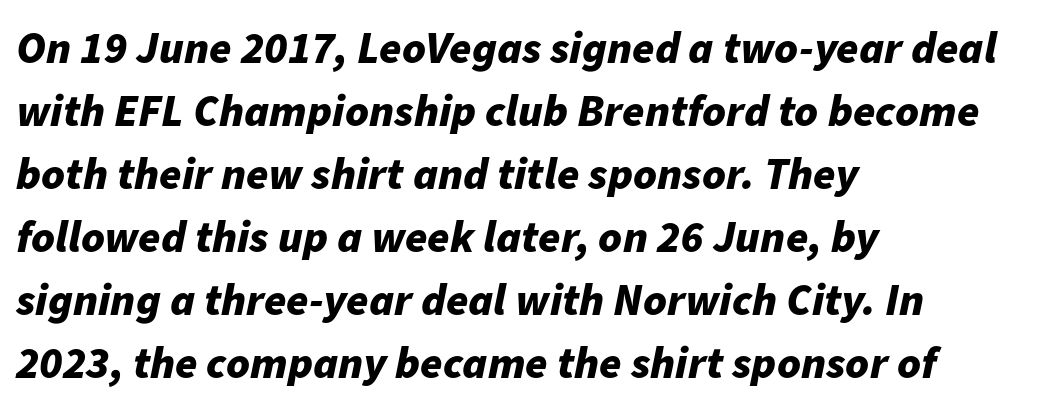
{"italic": "yes", "lean": "right", "slant_degrees": 11, "bold": "yes", "weight": "bold", "width": "normal", "stroke_contrast": "low", "x_height": "medium", "monospaced": "no", "underline": "no", "align": "left", "line_spacing": "normal", "line_spacing_ratio": 1.4, "letter_spacing": "normal", "letter_spacing_em": 0.0, "glyph_px": 45}
